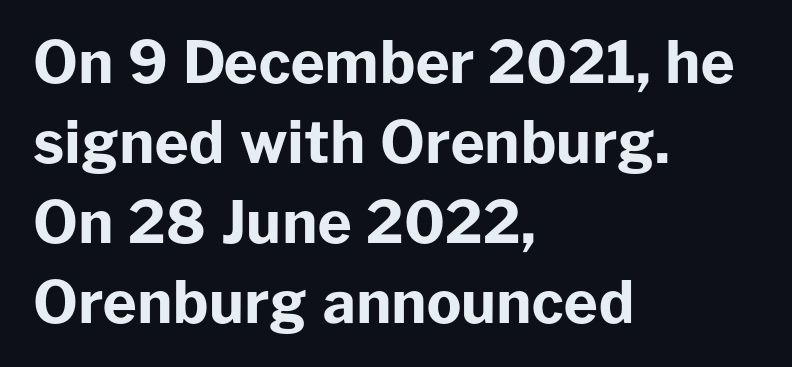
The image shows 58 px bold sans-serif type, upright; set left-aligned, normal line spacing (1.38x), normal letter spacing, not underlined; low stroke contrast and a medium x-height.
